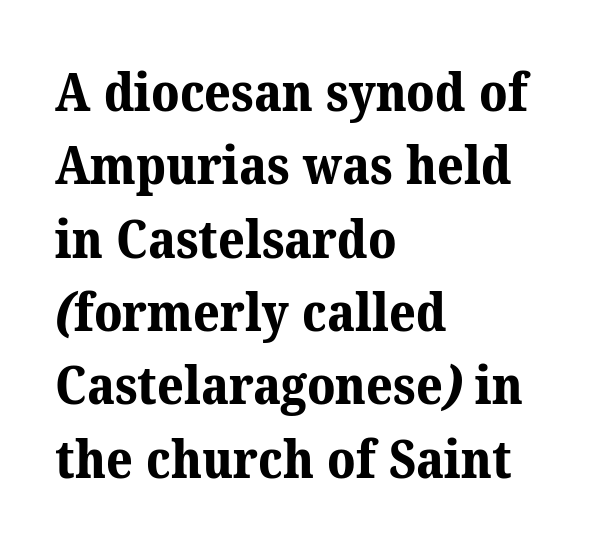
The image shows 52 px bold serif type; set left-aligned, normal line spacing (1.41x), normal letter spacing, not underlined; medium stroke contrast and a medium x-height.
